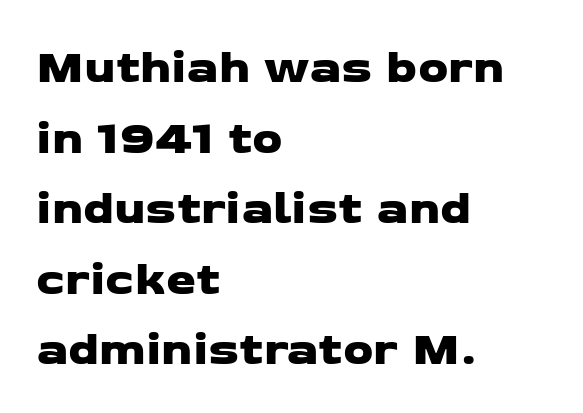
Q: Is the typeface a serif or a sans-serif typeface? A: Sans-serif.
Q: Is the text underlined? A: No.
Q: How is the paragraph aligned? A: Left-aligned.
Q: Is the spacing between letters normal or unusually wide? A: Normal.
Q: Is the spacing between lines tight, normal or loose? A: Normal.
Q: Width (condensed, normal, or wide)? A: Wide.
Q: Stroke contrast? A: Low.
Q: x-height? A: Medium.
Q: Monospaced? A: No.
